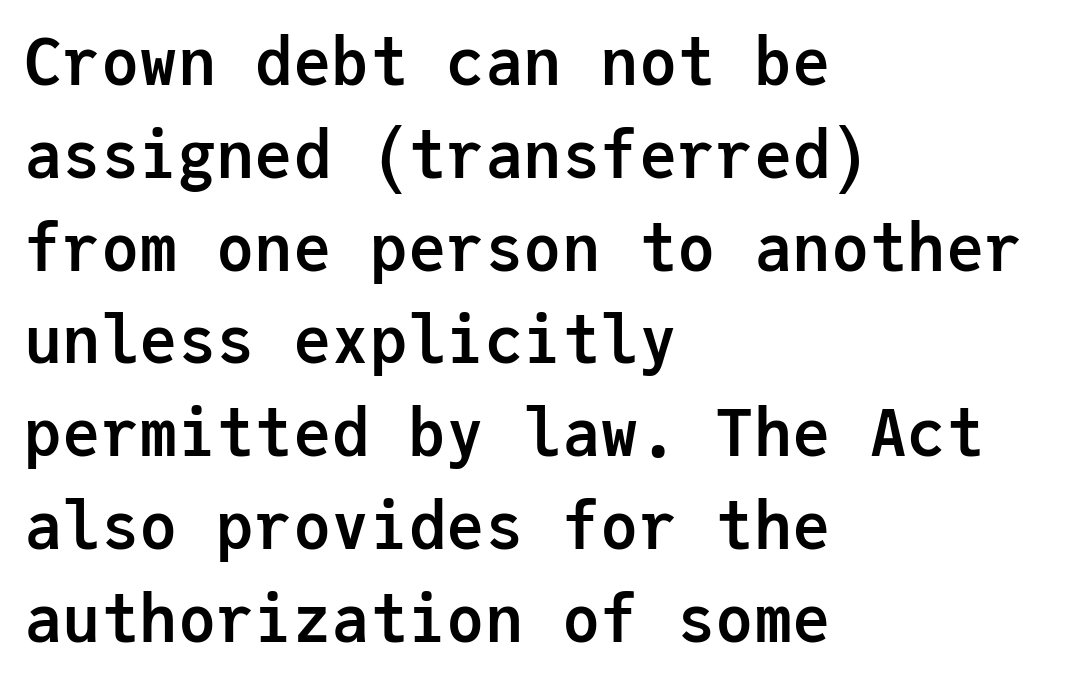
The image shows 64 px semibold sans-serif type, upright, monospaced; set left-aligned, normal line spacing (1.45x), normal letter spacing, not underlined; low stroke contrast and a medium x-height.
